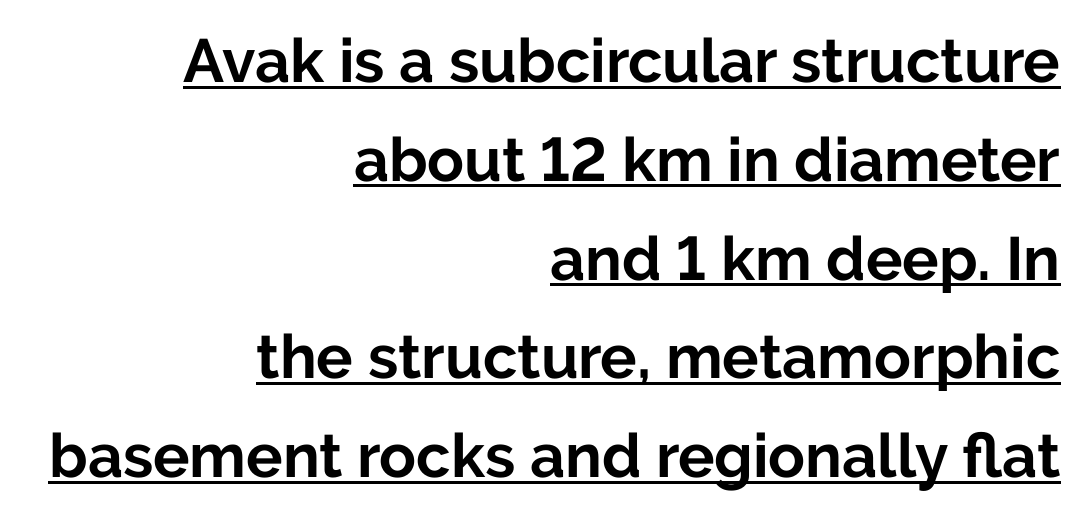
Q: Is the text bold? A: Yes.
Q: Is the text italic (slanted)? A: No, it is upright.
Q: Is the typeface a serif or a sans-serif typeface? A: Sans-serif.
Q: Is the text underlined? A: Yes.
Q: How is the paragraph aligned? A: Right-aligned.
Q: Is the spacing between letters normal or unusually wide? A: Normal.
Q: Is the spacing between lines tight, normal or loose? A: Normal.
Q: Width (condensed, normal, or wide)? A: Normal.
Q: Stroke contrast? A: Low.
Q: x-height? A: Medium.
Q: Monospaced? A: No.
